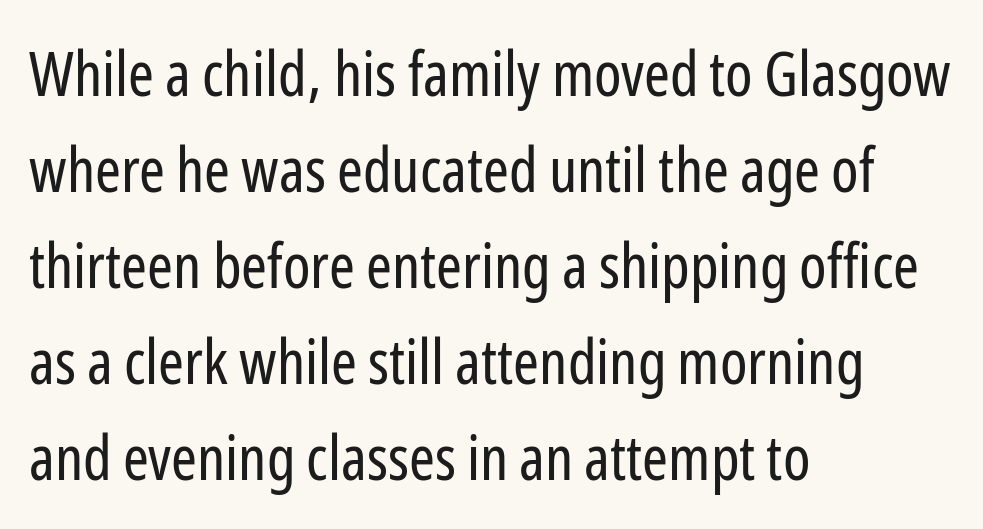
{"serif": "no", "italic": "no", "bold": "no", "weight": "regular", "width": "condensed", "stroke_contrast": "low", "x_height": "medium", "monospaced": "no", "underline": "no", "align": "left", "line_spacing": "normal", "line_spacing_ratio": 1.55, "letter_spacing": "normal", "letter_spacing_em": 0.0, "glyph_px": 62}
